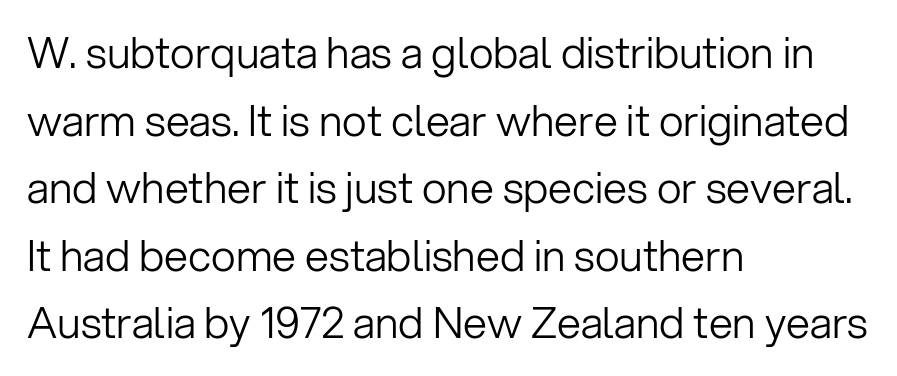
Q: Is the text bold? A: No.
Q: Is the text italic (slanted)? A: No, it is upright.
Q: Is the typeface a serif or a sans-serif typeface? A: Sans-serif.
Q: Is the text underlined? A: No.
Q: How is the paragraph aligned? A: Left-aligned.
Q: Is the spacing between letters normal or unusually wide? A: Normal.
Q: Is the spacing between lines tight, normal or loose? A: Normal.
Q: Width (condensed, normal, or wide)? A: Normal.
Q: Stroke contrast? A: Low.
Q: x-height? A: Medium.
Q: Monospaced? A: No.
